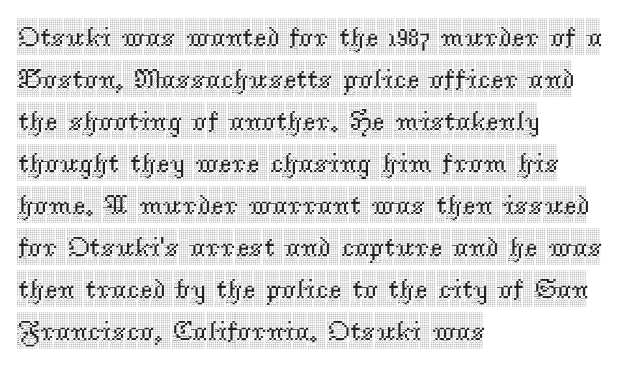
The image shows 28 px condensed serif type, upright; set left-aligned, normal line spacing (1.5x), normal letter spacing, not underlined; a large x-height.
